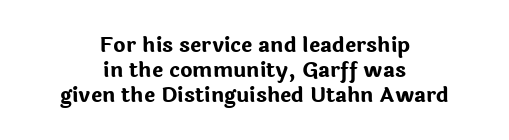
The image shows 21 px bold type, upright; set centered, line spacing 1.18x, normal letter spacing, not underlined.
